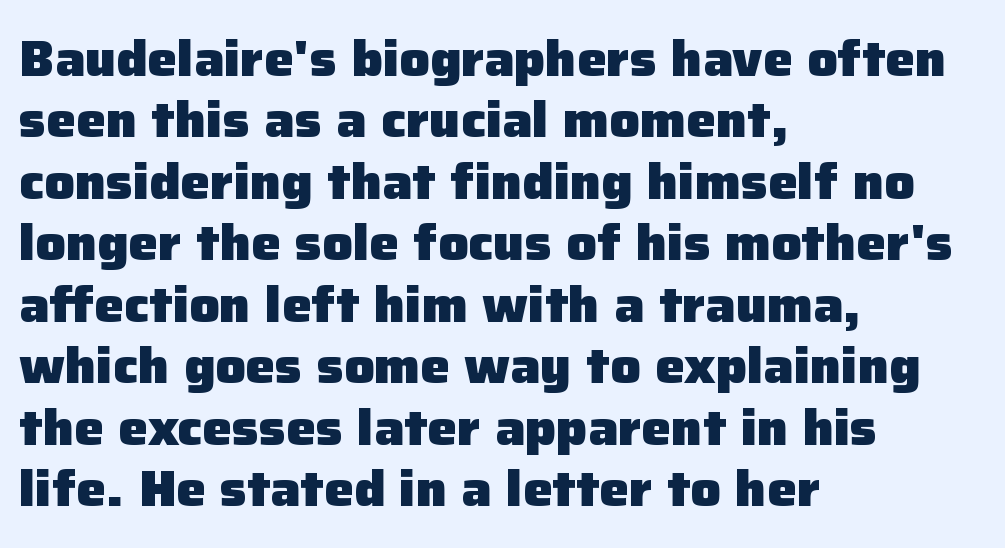
The image shows 50 px heavy sans-serif type, upright; set left-aligned, line spacing 1.23x, normal letter spacing, not underlined; low stroke contrast and a medium x-height.
